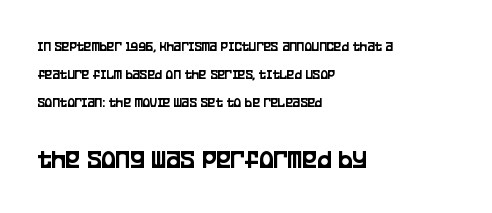
Top chunk: small. Bottom chunk: large. Letters rest on an invisible, unmarked baseline. Successive baselines arrive slowly, with a big drop between each. One-word summary of the alignment: left. The horizontal fit of the characters is conventional and even.
